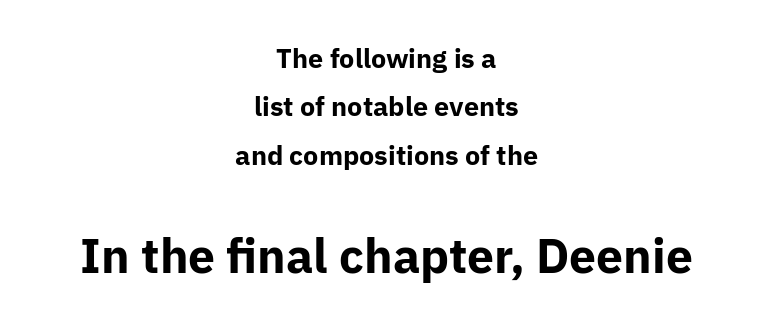
The image shows 48 px bold sans-serif type, upright; set centered, line spacing 1.79x, normal letter spacing, not underlined; the second (bottom) block is 1.78x larger; low stroke contrast and a medium x-height.
